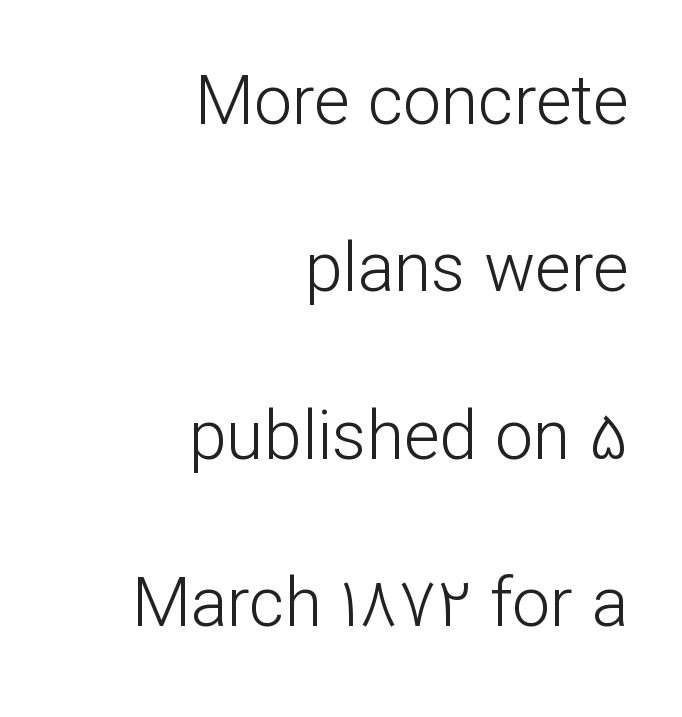
{"serif": "no", "italic": "no", "bold": "no", "weight": "light", "width": "normal", "stroke_contrast": "low", "x_height": "medium", "monospaced": "no", "underline": "no", "align": "right", "line_spacing": "loose", "line_spacing_ratio": 2.46, "letter_spacing": "normal", "letter_spacing_em": 0.0, "glyph_px": 68}
